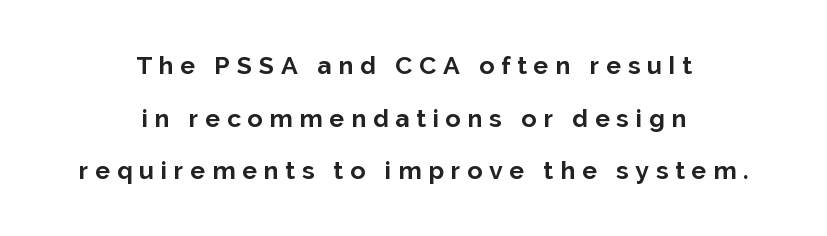
The image shows 25 px bold type, upright; set centered, loose line spacing (2.11x), unusually wide letter spacing (+0.27 em), not underlined.
